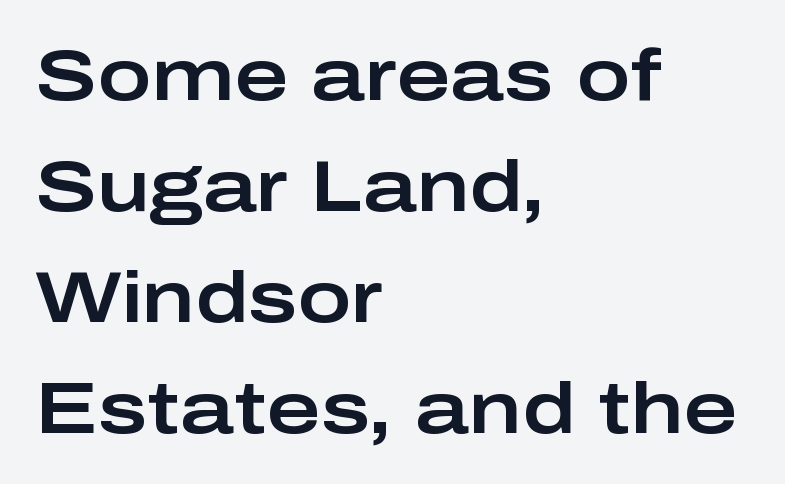
{"serif": "no", "italic": "no", "width": "wide", "stroke_contrast": "low", "x_height": "medium", "monospaced": "no", "underline": "no", "align": "left", "line_spacing": "normal", "line_spacing_ratio": 1.52, "letter_spacing": "normal", "letter_spacing_em": 0.0, "glyph_px": 73}
